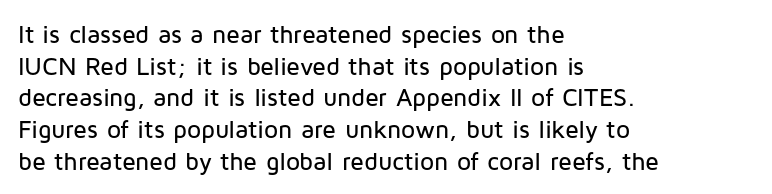
The rows are spaced the way most documents space them. No extra tracking has been applied to these lines. Which margin do the lines hug? The left one — the right edge is uneven. The gap between lines stays unmarked. If you drew a line through each stem, it would be perfectly vertical.
